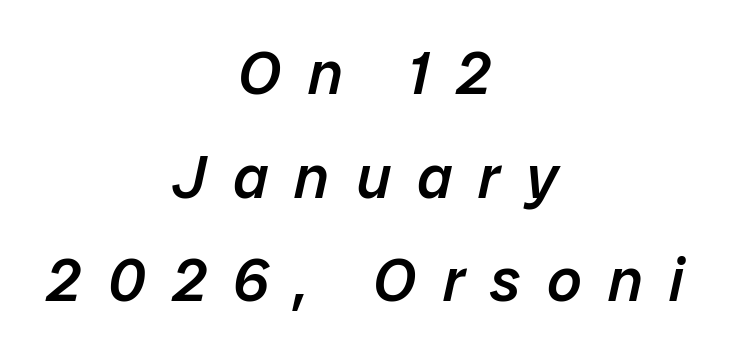
Q: Is the text bold? A: Semi-bold.
Q: Is the text italic (slanted)? A: Yes, it leans right by about 12 degrees.
Q: Is the text underlined? A: No.
Q: How is the paragraph aligned? A: Centered.
Q: Is the spacing between letters normal or unusually wide? A: Unusually wide.
Q: Is the spacing between lines tight, normal or loose? A: Normal.
Q: Width (condensed, normal, or wide)? A: Normal.
Q: Stroke contrast? A: Low.
Q: x-height? A: Medium.
Q: Monospaced? A: No.
